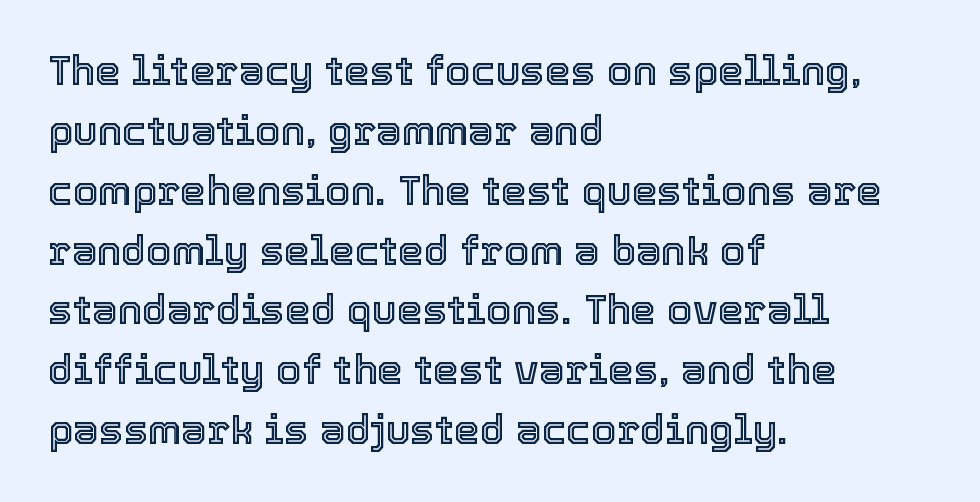
The image shows 41 px text type, upright; set left-aligned, normal line spacing (1.46x), normal letter spacing, not underlined; a medium x-height.
